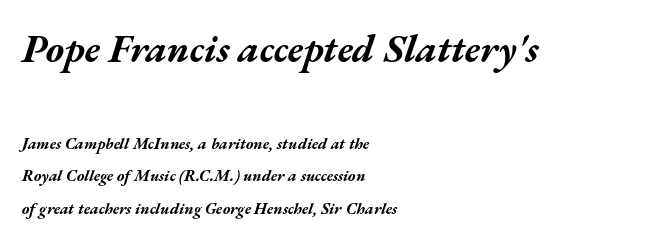
The image shows 39 px bold, wide type, italic (leaning right); set left-aligned, loose line spacing (2.02x), normal letter spacing, not underlined; the first (top) block is 2.44x larger; medium stroke contrast and a medium x-height.
